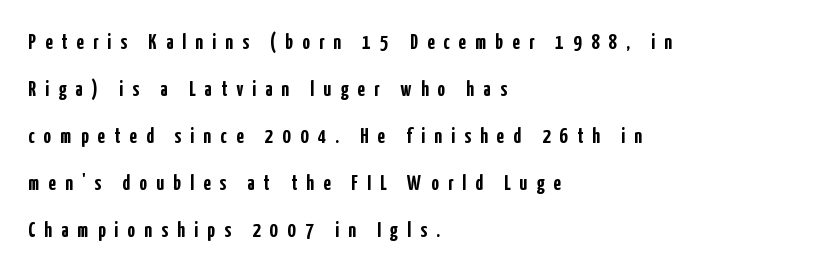
Posture: straight, roman, zero tilt. Letters rest on an invisible, unmarked baseline. On the weight axis this lands at bold, roughly 700. The letters are spread apart with noticeably loose tracking. Line starts are locked; line ends wander.
